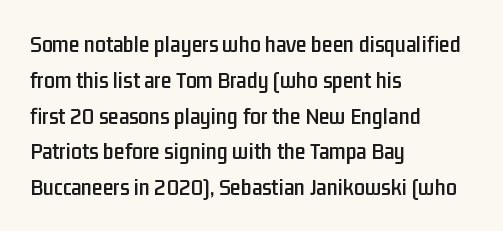
Q: Is the text italic (slanted)? A: No, it is upright.
Q: Is the text underlined? A: No.
Q: How is the paragraph aligned? A: Left-aligned.
Q: Is the spacing between letters normal or unusually wide? A: Normal.
Q: Is the spacing between lines tight, normal or loose? A: Normal.
